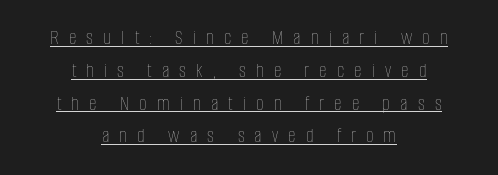
The image shows 21 px text type, upright; set centered, normal line spacing (1.56x), unusually wide letter spacing (+0.48 em), underlined.
